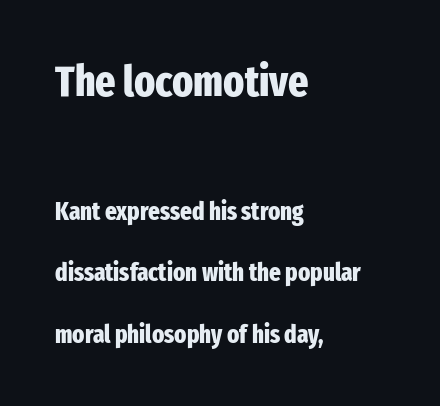
{"serif": "no", "italic": "no", "bold": "yes", "weight": "heavy", "width": "condensed", "stroke_contrast": "low", "x_height": "medium", "monospaced": "no", "underline": "no", "align": "left", "line_spacing": "loose", "line_spacing_ratio": 2.47, "letter_spacing": "normal", "letter_spacing_em": 0.0, "larger_block": "first", "size_ratio": 1.72, "glyph_px": 43}
